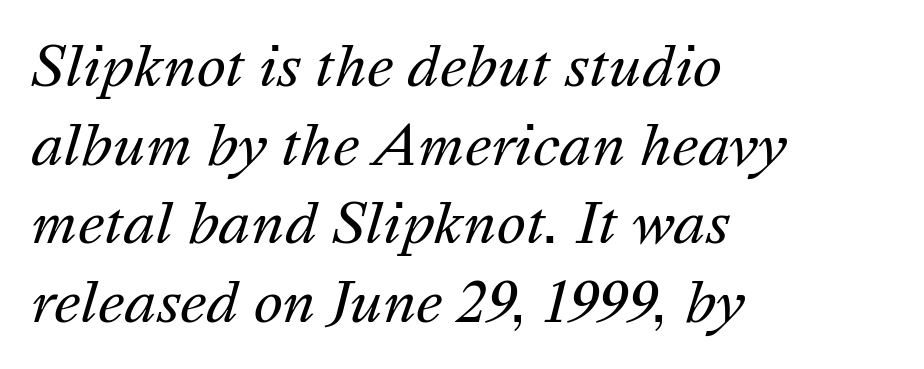
Q: Is the text bold? A: No.
Q: Is the text italic (slanted)? A: Yes, it leans right by about 16 degrees.
Q: Is the text underlined? A: No.
Q: How is the paragraph aligned? A: Left-aligned.
Q: Is the spacing between letters normal or unusually wide? A: Normal.
Q: Is the spacing between lines tight, normal or loose? A: Normal.
Q: Width (condensed, normal, or wide)? A: Normal.
Q: Stroke contrast? A: Medium.
Q: x-height? A: Medium.
Q: Monospaced? A: No.
